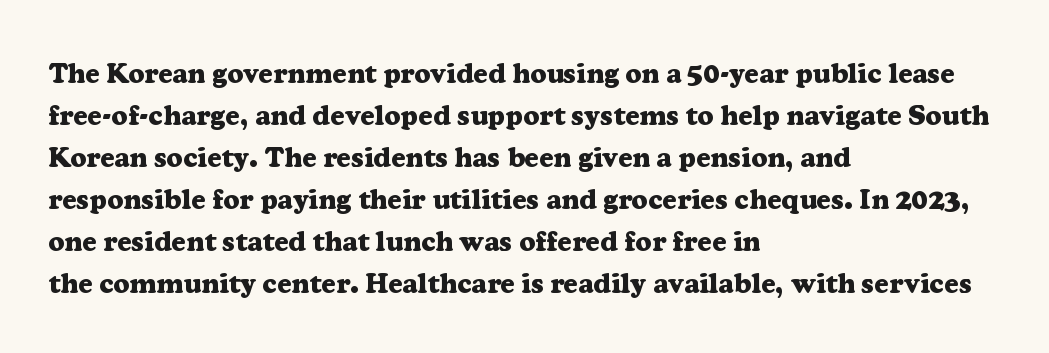
Q: Is the text bold? A: Yes.
Q: Is the text italic (slanted)? A: No, it is upright.
Q: Is the typeface a serif or a sans-serif typeface? A: Serif.
Q: Is the text underlined? A: No.
Q: How is the paragraph aligned? A: Left-aligned.
Q: Is the spacing between letters normal or unusually wide? A: Normal.
Q: Is the spacing between lines tight, normal or loose? A: Normal.
Q: Width (condensed, normal, or wide)? A: Normal.
Q: Stroke contrast? A: Low.
Q: x-height? A: Medium.
Q: Monospaced? A: No.
